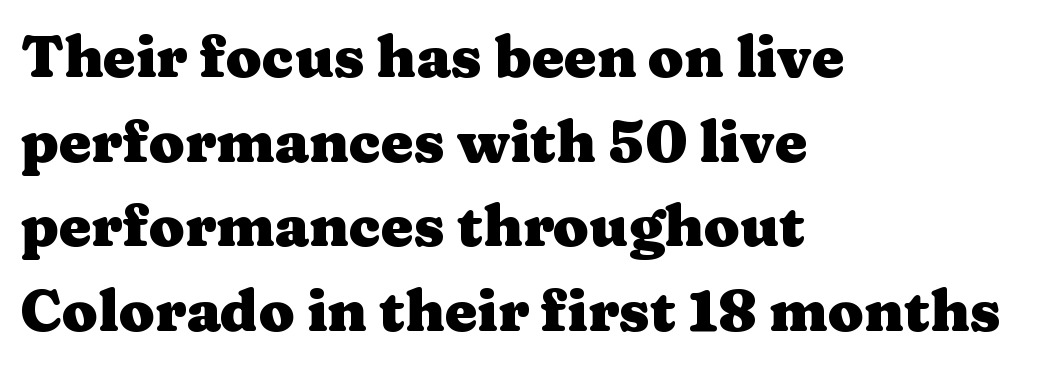
Q: Is the text bold? A: Yes.
Q: Is the text italic (slanted)? A: No, it is upright.
Q: Is the typeface a serif or a sans-serif typeface? A: Serif.
Q: Is the text underlined? A: No.
Q: How is the paragraph aligned? A: Left-aligned.
Q: Is the spacing between letters normal or unusually wide? A: Normal.
Q: Is the spacing between lines tight, normal or loose? A: Normal.
Q: Width (condensed, normal, or wide)? A: Wide.
Q: Stroke contrast? A: Medium.
Q: x-height? A: Medium.
Q: Monospaced? A: No.
